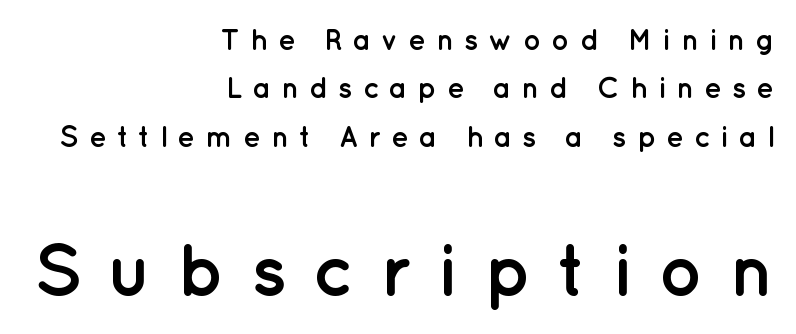
These lines have a slow, spaced-out rhythm from letter to letter. Rule under the text: the space is simply empty. A student would notice the bottom passage is typeset larger than what precedes it. Italic: no, the glyphs are upright roman. A student would call this right alignment; a typographer would say flush right, rag left.
